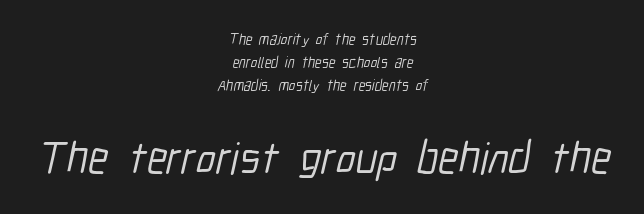
Words appear dense and cohesive because spacing is normal. If you folded the block vertically in half, each line would mirror itself in length. Evenly set lines give the paragraph a standard silhouette. The passage shown begins with its smaller block and ends with its larger one. The string is rendered with underlining switched off. The passage shown is typed in a proportional face where columns would drift.
